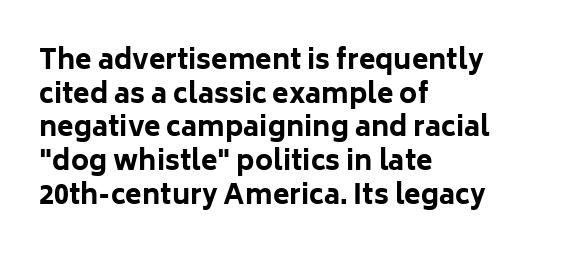
The image shows 27 px bold type, upright; set left-aligned, normal line spacing (1.25x), normal letter spacing, not underlined.
